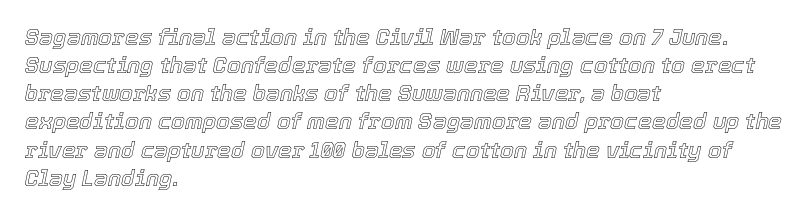
Casual observation: everything's shoved over to the left. Characters are canted at an angle relative to the baseline's perpendicular. Only glyphs here, with clear space below each row. The horizontal fit of the characters is conventional and even. These lines sit exactly where default settings would place them.
